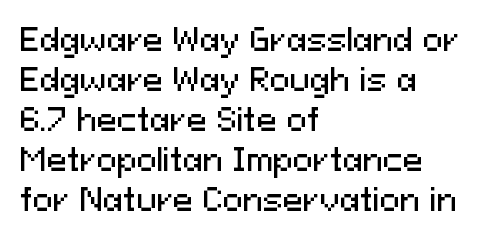
How would I describe the line gaps? Plain and ordinary. Grotesque or geometric, the face here clearly has no serifs. The letters advance in unequal steps, a hallmark of proportional type. These lines are set flush left with a ragged right edge. Look at the tracking — it's just the regular setting, nothing added. Words float on clear page, feet unadorned.
